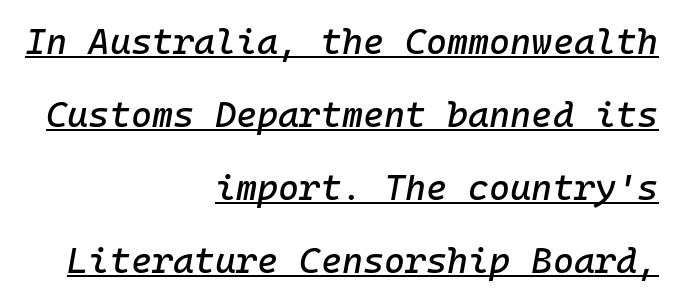
Q: Is the text italic (slanted)? A: Yes, it leans right by about 10 degrees.
Q: Is the text underlined? A: Yes.
Q: How is the paragraph aligned? A: Right-aligned.
Q: Is the spacing between letters normal or unusually wide? A: Normal.
Q: Is the spacing between lines tight, normal or loose? A: Loose.
Q: Width (condensed, normal, or wide)? A: Normal.
Q: Stroke contrast? A: Low.
Q: x-height? A: Medium.
Q: Monospaced? A: Yes.
